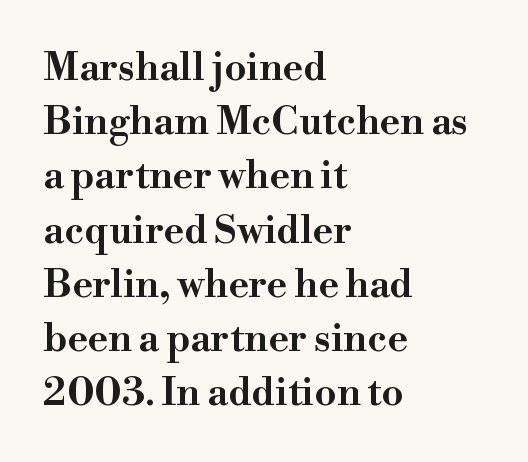
The image shows 39 px wide serif type, upright; set left-aligned, normal line spacing (1.39x), normal letter spacing, not underlined; high stroke contrast and a small x-height.
